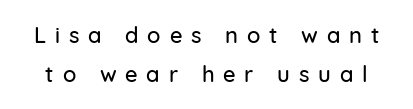
Q: Is the text italic (slanted)? A: No, it is upright.
Q: Is the text underlined? A: No.
Q: Is the spacing between letters normal or unusually wide? A: Unusually wide.
